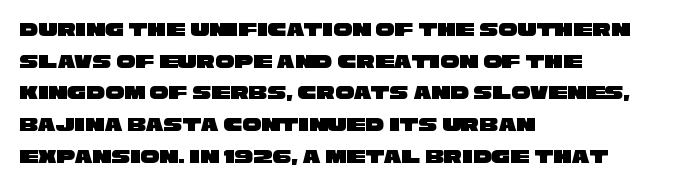
Between one letter and the next there's only the usual sliver of space. Casual observation: everything's shoved over to the left. The area under the type is left untouched. What's the leading like? Ordinary, nothing unusual.
